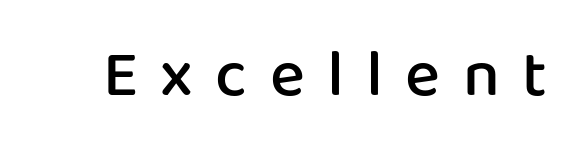
The image shows 66 px semibold sans-serif type, upright; set unusually wide letter spacing (+0.34 em), not underlined; low stroke contrast and a medium x-height.
